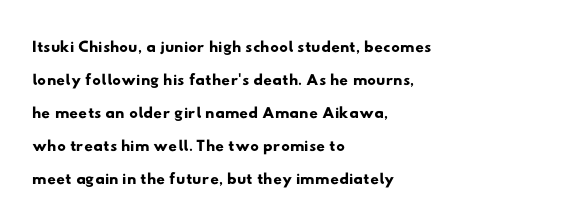
Line beginnings align vertically; line endings do not. Tracking here is standard; glyphs follow each other at the usual distance. This rendering features lettering with no underline. The vertical gap from one line to the next is medium.
